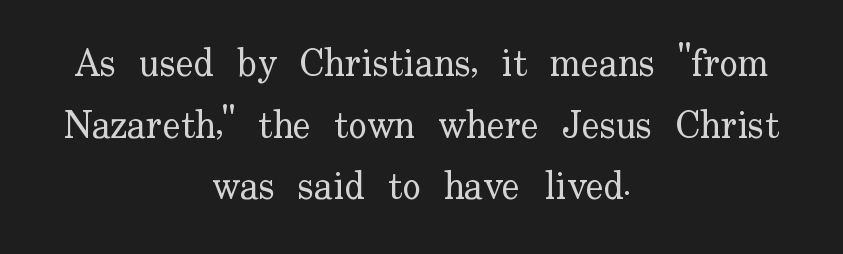
{"serif": "yes", "italic": "no", "bold": "no", "weight": "regular", "width": "normal", "stroke_contrast": "low", "x_height": "small", "monospaced": "no", "underline": "no", "align": "center", "line_spacing": "normal", "line_spacing_ratio": 1.62, "letter_spacing": "normal", "letter_spacing_em": 0.0, "glyph_px": 38}
